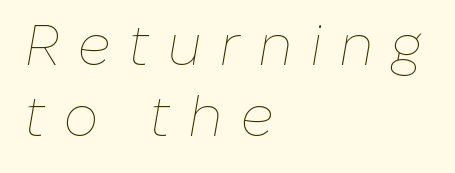
Q: Is the text bold? A: No.
Q: Is the text italic (slanted)? A: Yes, it leans right by about 10 degrees.
Q: Is the text underlined? A: No.
Q: How is the paragraph aligned? A: Left-aligned.
Q: Is the spacing between letters normal or unusually wide? A: Unusually wide.
Q: Is the spacing between lines tight, normal or loose? A: Normal.
Q: Width (condensed, normal, or wide)? A: Normal.
Q: Stroke contrast? A: Low.
Q: x-height? A: Medium.
Q: Monospaced? A: No.
